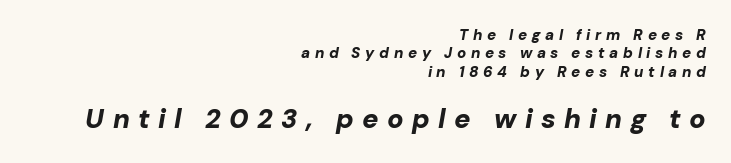
{"italic": "yes", "lean": "right", "slant_degrees": 10, "bold": "yes", "underline": "no", "align": "right", "line_spacing_ratio": 1.22, "letter_spacing": "wide", "letter_spacing_em": 0.31, "larger_block": "second", "size_ratio": 1.8, "glyph_px": 27}
